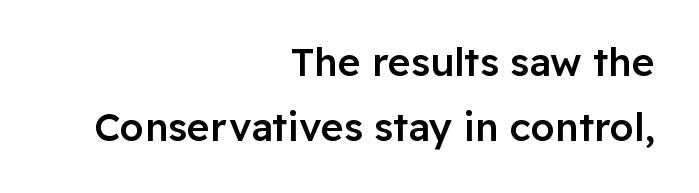
The image shows 39 px semibold sans-serif type, upright; set right-aligned, normal line spacing (1.66x), normal letter spacing, not underlined; low stroke contrast and a medium x-height.
